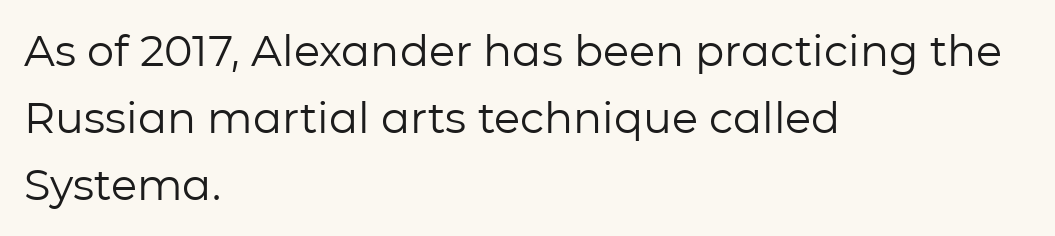
{"serif": "no", "italic": "no", "bold": "no", "weight": "regular", "width": "normal", "stroke_contrast": "low", "x_height": "medium", "monospaced": "no", "underline": "no", "align": "left", "line_spacing": "normal", "line_spacing_ratio": 1.56, "letter_spacing": "normal", "letter_spacing_em": 0.0, "glyph_px": 43}
